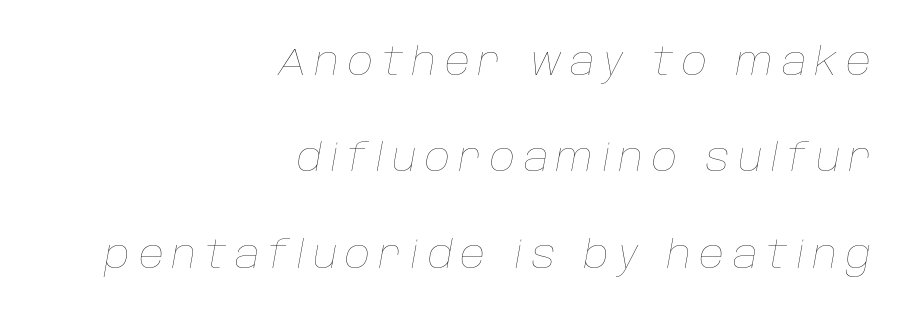
{"italic": "yes", "lean": "right", "slant_degrees": 10, "bold": "no", "weight": "thin", "width": "normal", "stroke_contrast": "low", "x_height": "large", "monospaced": "no", "underline": "no", "align": "right", "line_spacing": "loose", "line_spacing_ratio": 2.47, "letter_spacing": "wide", "letter_spacing_em": 0.22, "glyph_px": 39}
